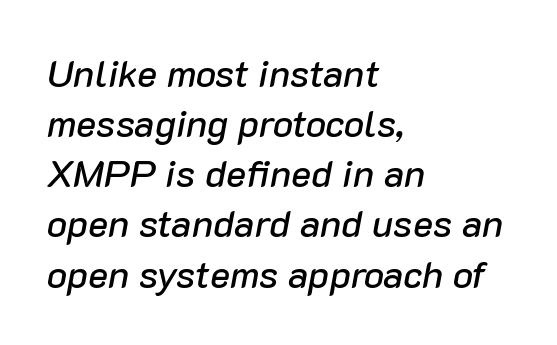
The image shows 38 px text type, italic (leaning right); set left-aligned, normal line spacing (1.32x), normal letter spacing, not underlined; low stroke contrast and a medium x-height.
